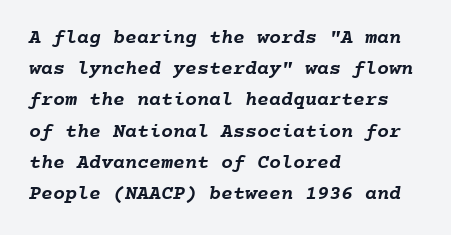
Q: Is the text bold? A: Yes.
Q: Is the text underlined? A: No.
Q: How is the paragraph aligned? A: Left-aligned.
Q: Is the spacing between letters normal or unusually wide? A: Normal.
Q: Is the spacing between lines tight, normal or loose? A: Normal.
